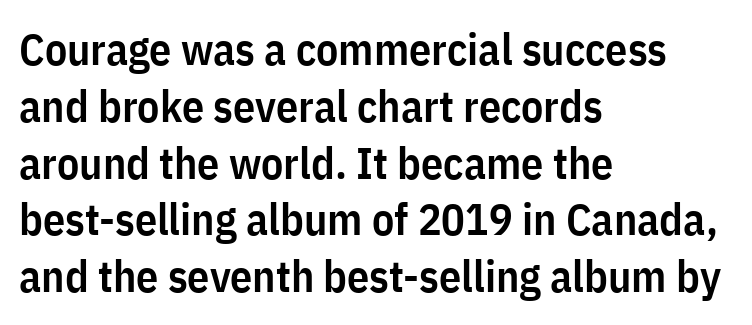
{"serif": "no", "italic": "no", "bold": "semi", "weight": "semibold", "width": "condensed", "stroke_contrast": "low", "x_height": "medium", "monospaced": "no", "underline": "no", "align": "left", "line_spacing": "normal", "line_spacing_ratio": 1.29, "letter_spacing": "normal", "letter_spacing_em": 0.0, "glyph_px": 44}
